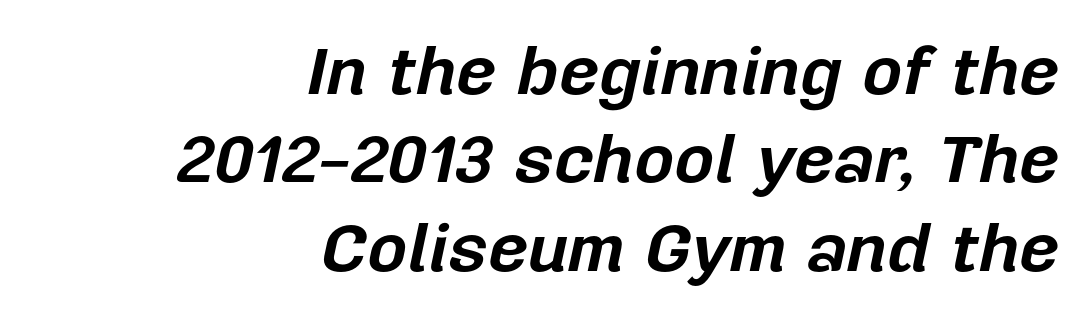
Q: Is the text bold? A: Yes.
Q: Is the text italic (slanted)? A: Yes, it leans right by about 12 degrees.
Q: Is the text underlined? A: No.
Q: How is the paragraph aligned? A: Right-aligned.
Q: Is the spacing between letters normal or unusually wide? A: Normal.
Q: Is the spacing between lines tight, normal or loose? A: Normal.
Q: Width (condensed, normal, or wide)? A: Normal.
Q: Stroke contrast? A: Low.
Q: x-height? A: Medium.
Q: Monospaced? A: No.
